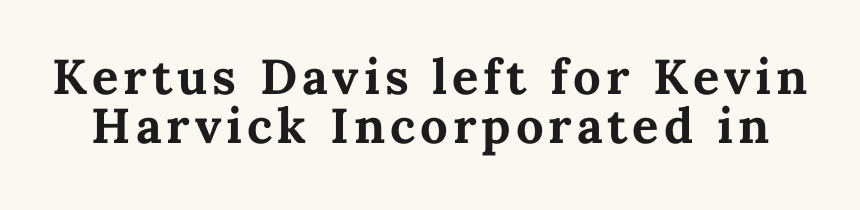
Q: Is the text bold? A: Yes.
Q: Is the text italic (slanted)? A: No, it is upright.
Q: Is the text underlined? A: No.
Q: Is the spacing between lines tight, normal or loose? A: Tight.
Q: Width (condensed, normal, or wide)? A: Normal.
Q: Stroke contrast? A: Medium.
Q: x-height? A: Medium.
Q: Monospaced? A: No.
